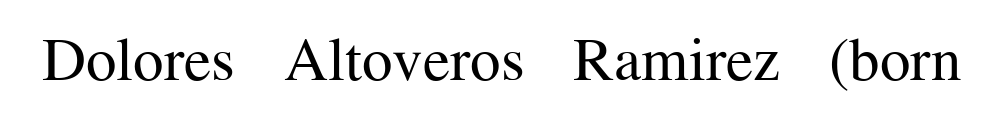
Q: Is the text bold? A: No.
Q: Is the text italic (slanted)? A: No, it is upright.
Q: Is the typeface a serif or a sans-serif typeface? A: Serif.
Q: Is the text underlined? A: No.
Q: Is the spacing between letters normal or unusually wide? A: Normal.
Q: Width (condensed, normal, or wide)? A: Normal.
Q: Stroke contrast? A: Medium.
Q: x-height? A: Medium.
Q: Monospaced? A: No.
